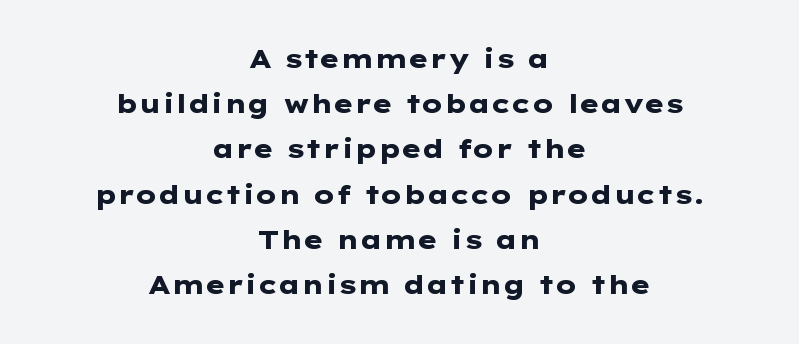
{"italic": "no", "bold": "yes", "underline": "no", "align": "center", "line_spacing_ratio": 1.74, "letter_spacing": "normal", "letter_spacing_em": 0.0, "glyph_px": 26}
